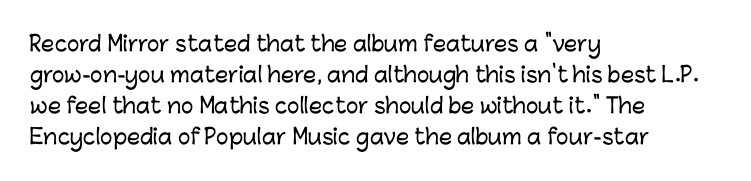
Q: Is the text italic (slanted)? A: No, it is upright.
Q: Is the text underlined? A: No.
Q: How is the paragraph aligned? A: Left-aligned.
Q: Is the spacing between letters normal or unusually wide? A: Normal.
Q: Is the spacing between lines tight, normal or loose? A: Normal.
